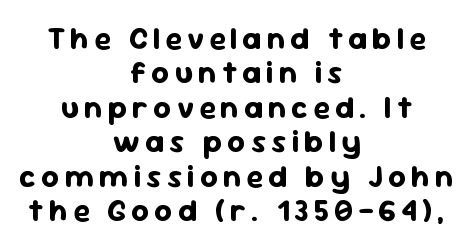
The image shows 31 px bold sans-serif type, upright; set centered, tight line spacing (1.11x), not underlined; low stroke contrast and a medium x-height.
